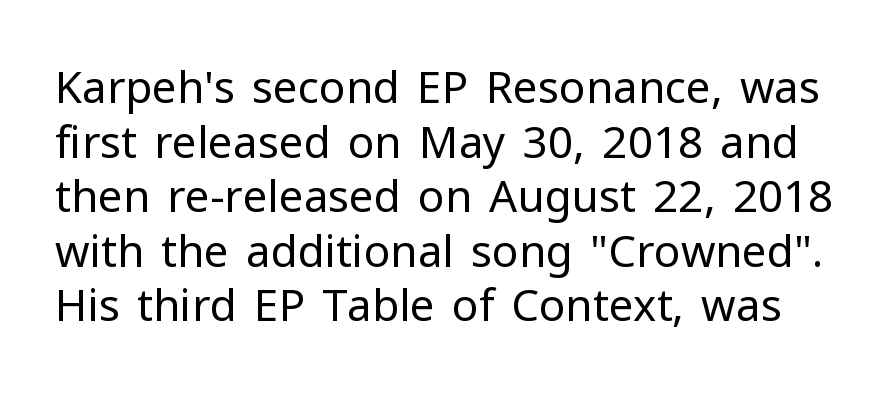
Glance below the letters and you will spot only blank space. These lines are rendered in a variable-pitch font. Summary of weight: not heavy and not bold. Unlike a traditional serif, this face leaves its strokes unadorned. Unlike italic type, these characters show no tilt at all. Default kerning and tracking; the words read as compact shapes.
